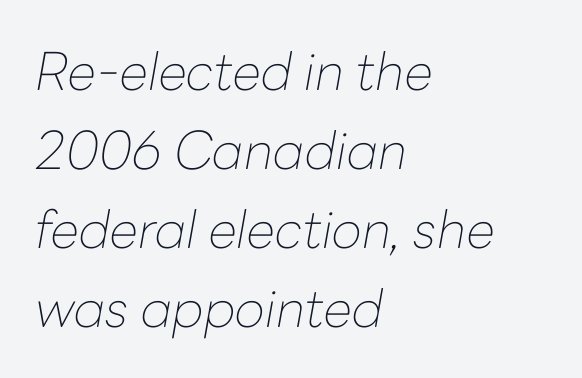
The image shows 52 px thin type, italic (leaning right); set left-aligned, normal line spacing (1.52x), normal letter spacing, not underlined; low stroke contrast and a medium x-height.
